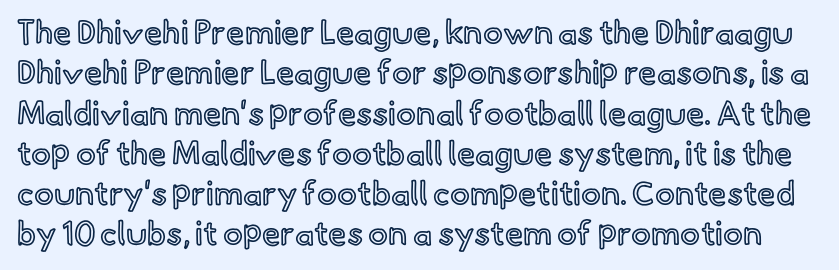
{"italic": "no", "width": "normal", "x_height": "small", "monospaced": "no", "underline": "no", "line_spacing_ratio": 1.22, "letter_spacing": "normal", "letter_spacing_em": 0.0, "glyph_px": 33}
